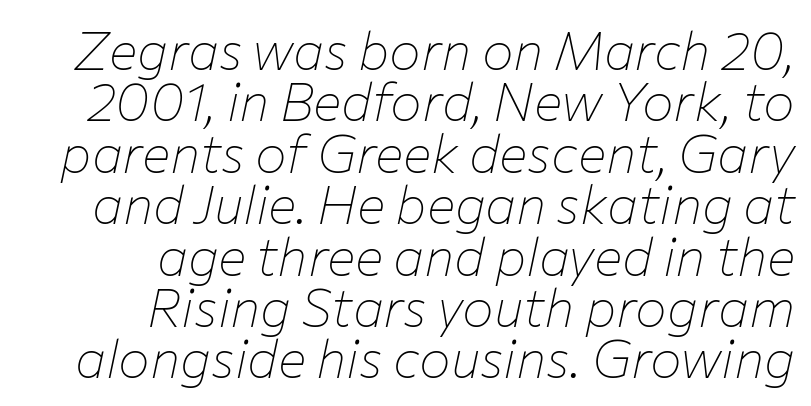
Q: Is the text bold? A: No.
Q: Is the text italic (slanted)? A: Yes, it leans right by about 12 degrees.
Q: Is the text underlined? A: No.
Q: How is the paragraph aligned? A: Right-aligned.
Q: Is the spacing between letters normal or unusually wide? A: Normal.
Q: Is the spacing between lines tight, normal or loose? A: Tight.
Q: Width (condensed, normal, or wide)? A: Normal.
Q: Stroke contrast? A: Low.
Q: x-height? A: Medium.
Q: Monospaced? A: No.
